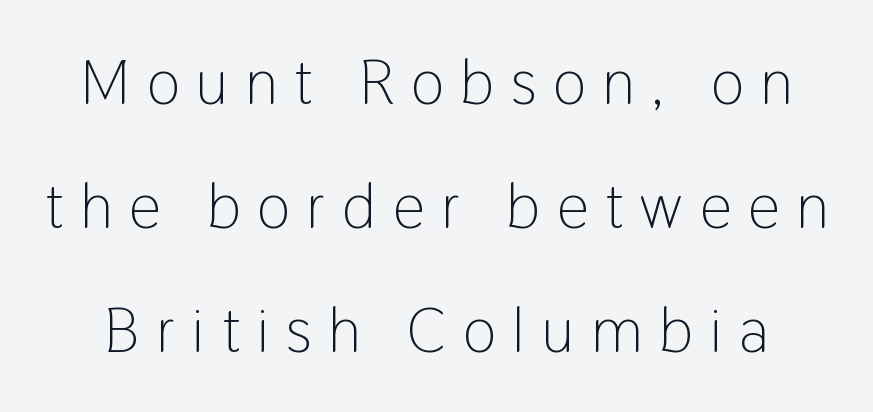
The image shows 63 px light, condensed sans-serif type, upright; set loose line spacing (1.97x), unusually wide letter spacing (+0.27 em), not underlined; low stroke contrast and a medium x-height.
